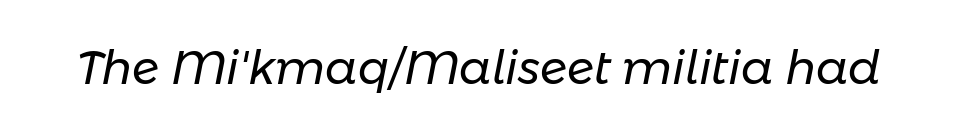
Check under the words: just untouched page. The font is comparable to plain body text, perhaps lighter. How are the letters spaced? Ordinarily, with no added tracking. The font's italic variant was chosen for this text.
